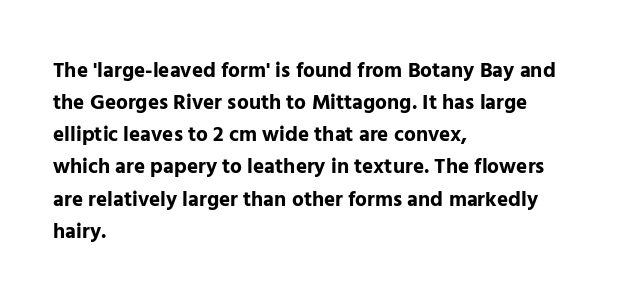
Tracking value appears to be zero — textbook default spacing. Is the type bold? Yes — the strokes are clearly thick and heavy. The block of text has a typical density, with ordinary space between rows. The rag falls on the right side of this text block. Words float on clear page, feet unadorned.
